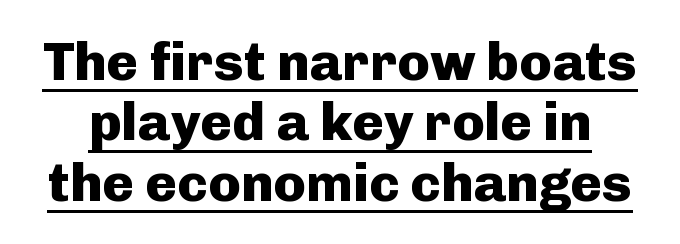
The image shows 54 px heavy sans-serif type, upright; set tight line spacing (1.12x), normal letter spacing, underlined; low stroke contrast and a medium x-height.
